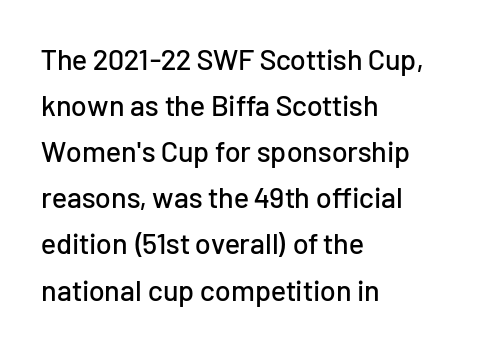
Q: Is the text italic (slanted)? A: No, it is upright.
Q: Is the typeface a serif or a sans-serif typeface? A: Sans-serif.
Q: Is the text underlined? A: No.
Q: How is the paragraph aligned? A: Left-aligned.
Q: Is the spacing between letters normal or unusually wide? A: Normal.
Q: Is the spacing between lines tight, normal or loose? A: Normal.
Q: Width (condensed, normal, or wide)? A: Normal.
Q: Stroke contrast? A: Low.
Q: x-height? A: Medium.
Q: Monospaced? A: No.
